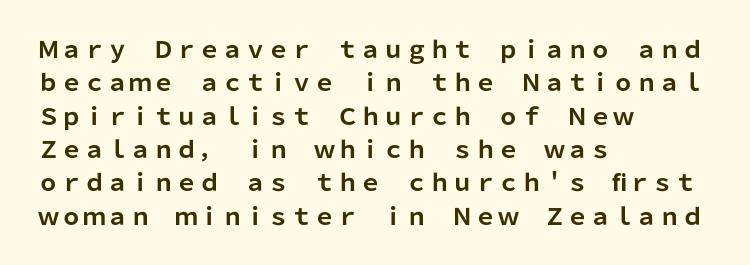
The image shows 23 px bold type, upright; set left-aligned, normal line spacing (1.45x), normal letter spacing, not underlined.
